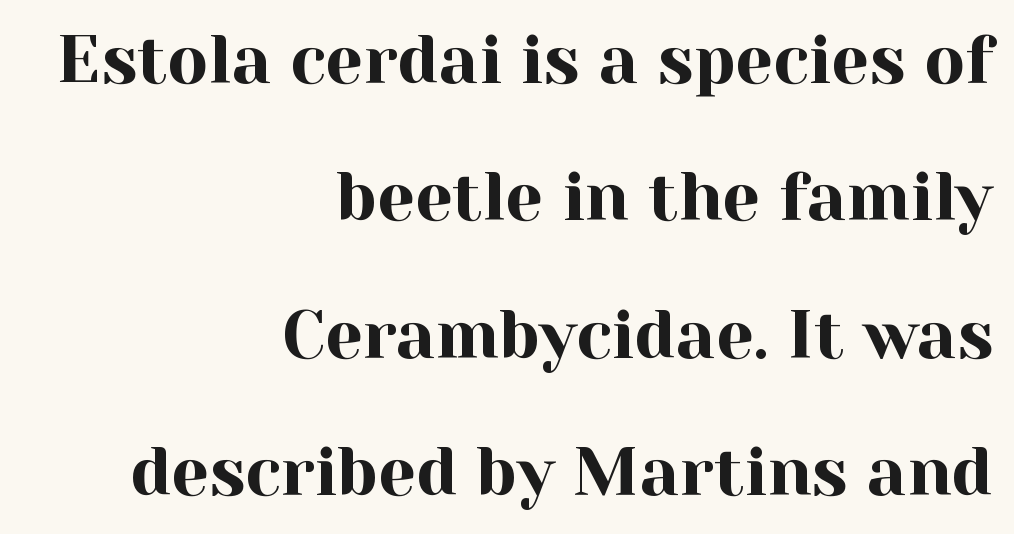
Inter-character spacing is left at the font's built-in metrics. Horizontal bands of white between lines are thick stripes. No word sits above an underline. Is this a fixed-width face? No — the glyphs have proportional, varying widths. Reading down the block, your eye finds every line finishing at a fixed right position. Unlike italic type, these characters show no tilt at all.
